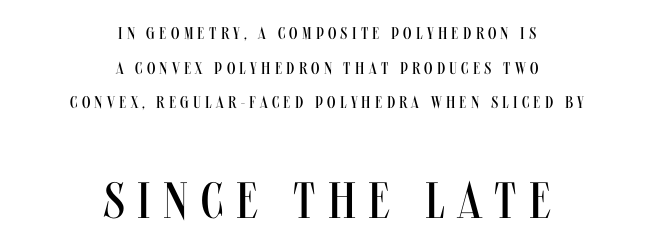
A sans-serif font was chosen for this passage. The tracking jumps out immediately: characters are airy and widely separated. Check the space under the baseline: it is left empty. Note the varied advance widths — an 'i' is clearly narrower than an 'm'. Compared with a typical body face, this is equally light or lighter still. Centered paragraph, ragged on both sides.
